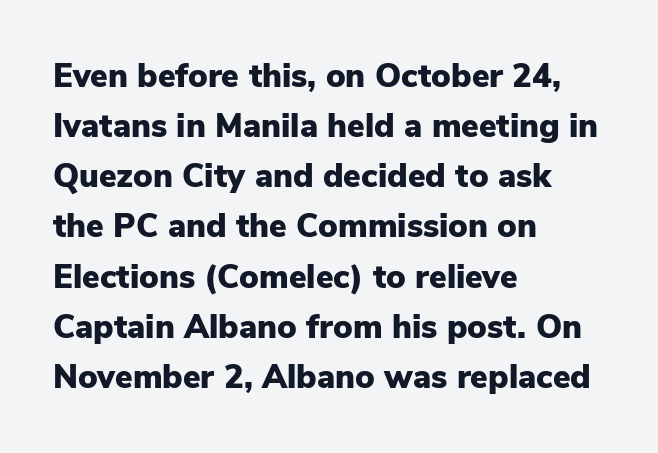
Underline: absent. Every stem runs plumb, perpendicular to the baseline. One-word summary of the alignment: left. Is this a fixed-width face? No — the glyphs have proportional, varying widths. Caption: bold face, heavy strokes.
